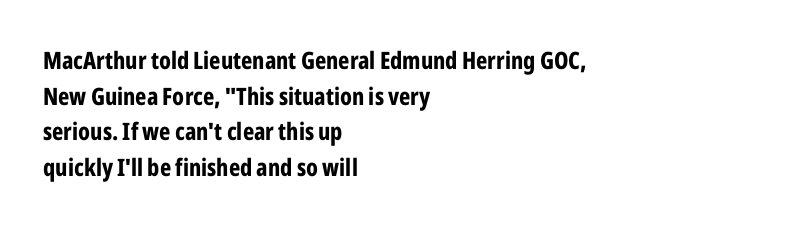
Q: Is the text bold? A: Yes.
Q: Is the text italic (slanted)? A: No, it is upright.
Q: Is the text underlined? A: No.
Q: How is the paragraph aligned? A: Left-aligned.
Q: Is the spacing between letters normal or unusually wide? A: Normal.
Q: Is the spacing between lines tight, normal or loose? A: Normal.
